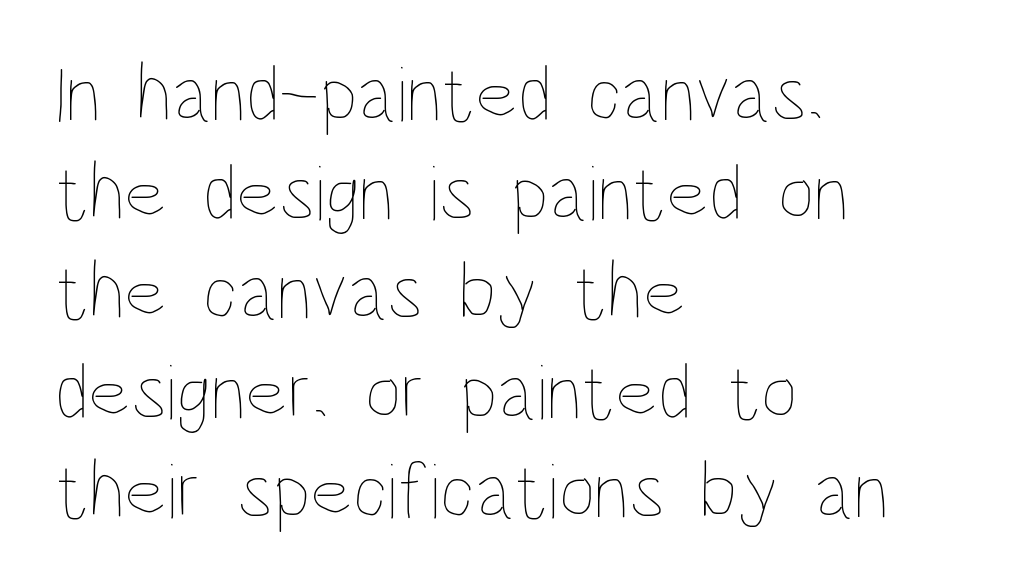
The rendering uses natural spacing where letterforms have individual widths. The rendering keeps characters at their native spacing. Compared with a centered layout, this one pins lines to the left instead. Type without underlining. Counters stay open thanks to moderate or lighter strokes.
